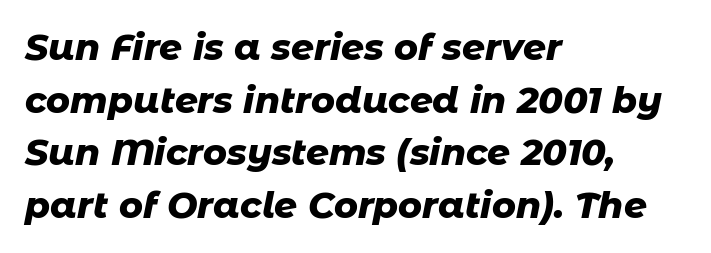
The image shows 36 px heavy type, italic (leaning right); set left-aligned, normal line spacing (1.46x), normal letter spacing, not underlined; low stroke contrast and a medium x-height.
